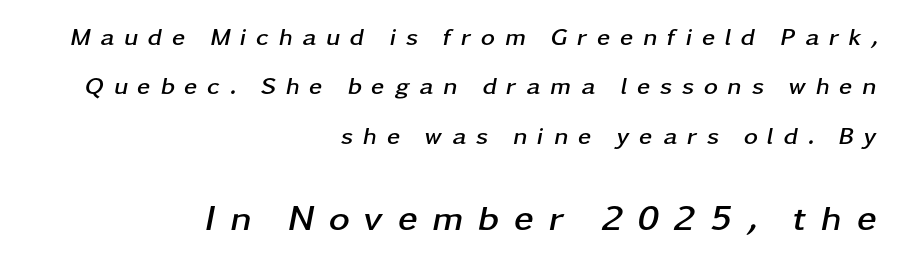
{"italic": "yes", "lean": "right", "slant_degrees": 11, "bold": "yes", "weight": "semibold", "width": "wide", "stroke_contrast": "low", "x_height": "medium", "monospaced": "no", "underline": "no", "align": "right", "line_spacing": "loose", "line_spacing_ratio": 2.06, "letter_spacing": "wide", "letter_spacing_em": 0.4, "larger_block": "second", "size_ratio": 1.5, "glyph_px": 36}
